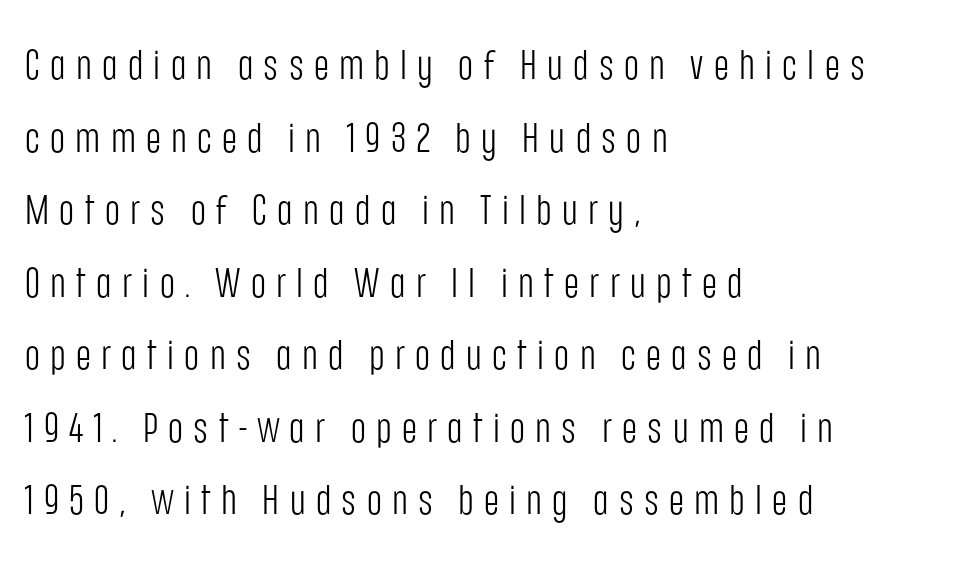
The image shows 41 px light, condensed sans-serif type, upright; set left-aligned, line spacing 1.77x, unusually wide letter spacing (+0.25 em), not underlined; low stroke contrast and a large x-height.
